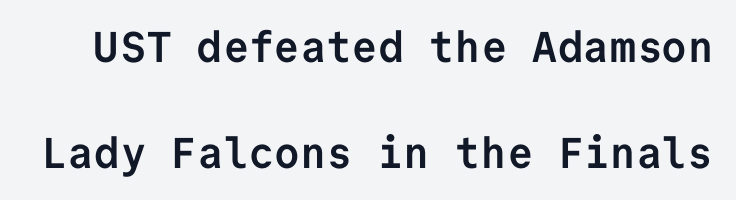
The letters carry no serifs — their stems end cleanly without finishing strokes. Between one letter and the next there's only the usual sliver of space. Do the characters align in a grid? Yes, the font is monospaced. Italic: no, the glyphs are upright roman. The space between consecutive lines is lavish. Letters rest on an invisible, unmarked baseline.
